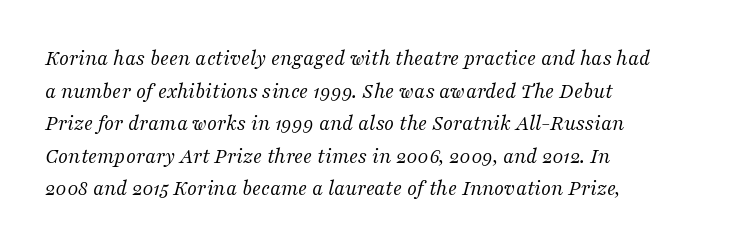
Q: Is the text bold? A: No.
Q: Is the text italic (slanted)? A: Yes, it leans right by about 16 degrees.
Q: Is the text underlined? A: No.
Q: How is the paragraph aligned? A: Left-aligned.
Q: Is the spacing between letters normal or unusually wide? A: Normal.
Q: Is the spacing between lines tight, normal or loose? A: Normal.
